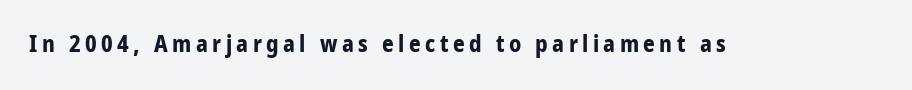
The image shows 23 px bold type, upright; set not underlined.
